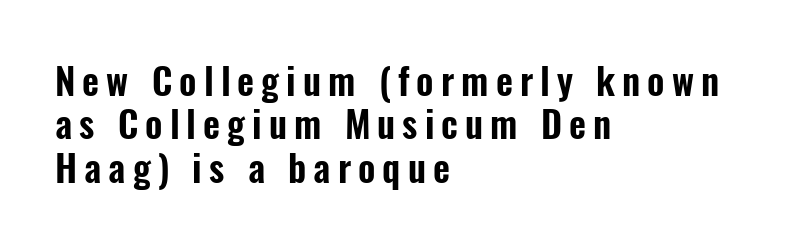
{"serif": "no", "italic": "no", "width": "condensed", "stroke_contrast": "low", "x_height": "medium", "monospaced": "no", "underline": "no", "align": "left", "line_spacing_ratio": 1.17, "glyph_px": 37}
